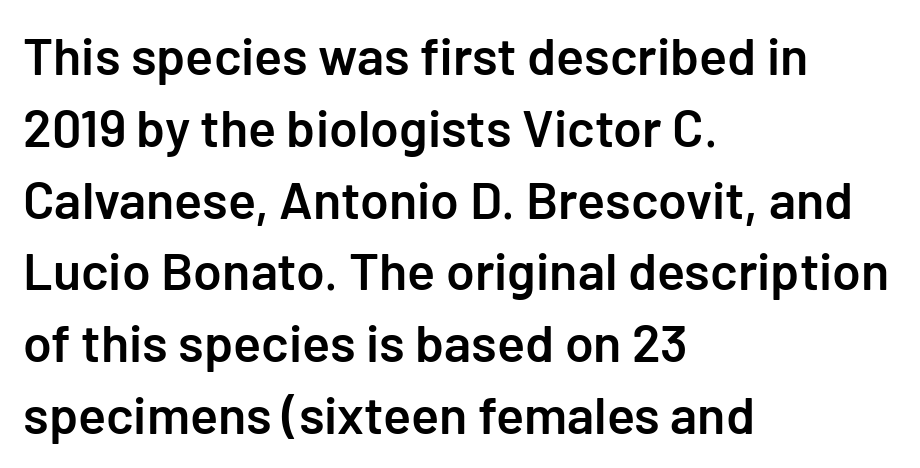
In terms of letterspacing, this is plain default setting. How would I describe the line gaps? Plain and ordinary. This rendering employs a face without finishing strokes, i.e., a sans-serif. Ordinary non-slanted type is in use.
